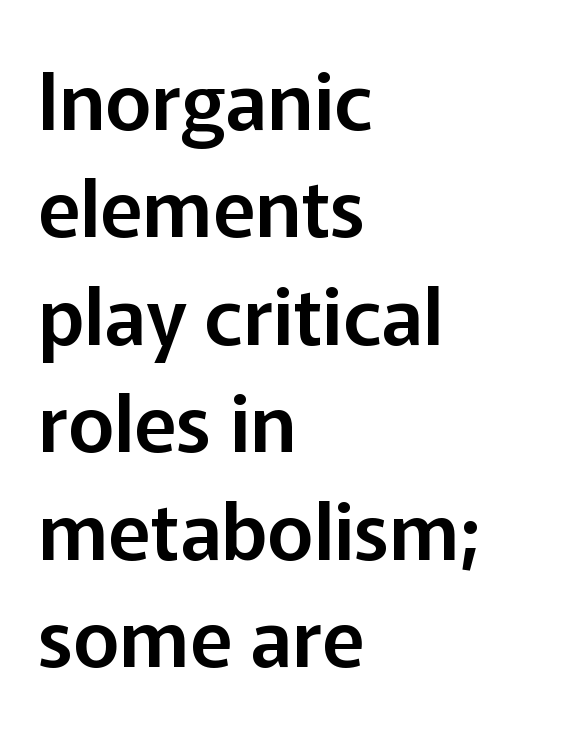
The image shows 79 px sans-serif type, upright; set left-aligned, normal line spacing (1.36x), normal letter spacing, not underlined; low stroke contrast and a medium x-height.
